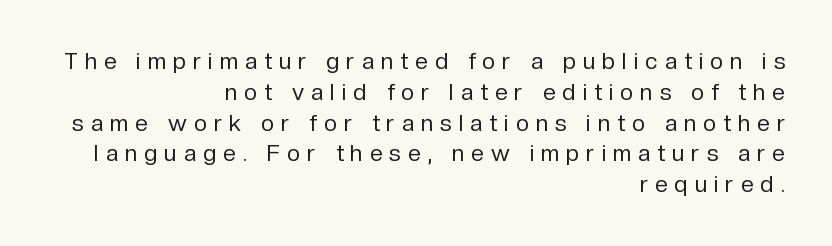
Q: Is the text bold? A: No.
Q: Is the text italic (slanted)? A: No, it is upright.
Q: Is the text underlined? A: No.
Q: How is the paragraph aligned? A: Right-aligned.
Q: Is the spacing between letters normal or unusually wide? A: Unusually wide.
Q: Is the spacing between lines tight, normal or loose? A: Normal.
